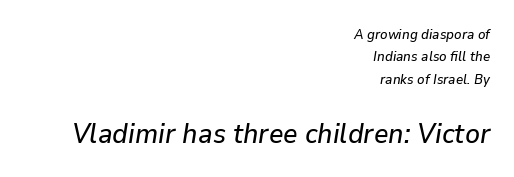
The image shows 28 px text type, italic (leaning right); set right-aligned, normal line spacing (1.6x), normal letter spacing, not underlined; the second (bottom) block is 2.0x larger; low stroke contrast and a medium x-height.
